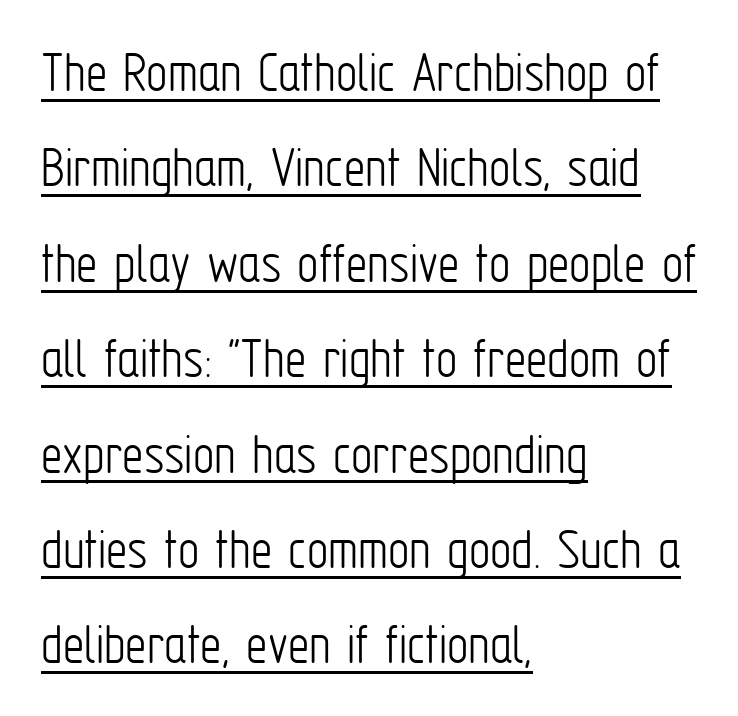
Q: Is the text bold? A: No.
Q: Is the text italic (slanted)? A: No, it is upright.
Q: Is the typeface a serif or a sans-serif typeface? A: Sans-serif.
Q: Is the text underlined? A: Yes.
Q: How is the paragraph aligned? A: Left-aligned.
Q: Is the spacing between letters normal or unusually wide? A: Normal.
Q: Is the spacing between lines tight, normal or loose? A: Normal.
Q: Width (condensed, normal, or wide)? A: Condensed.
Q: Stroke contrast? A: Low.
Q: x-height? A: Medium.
Q: Monospaced? A: No.
